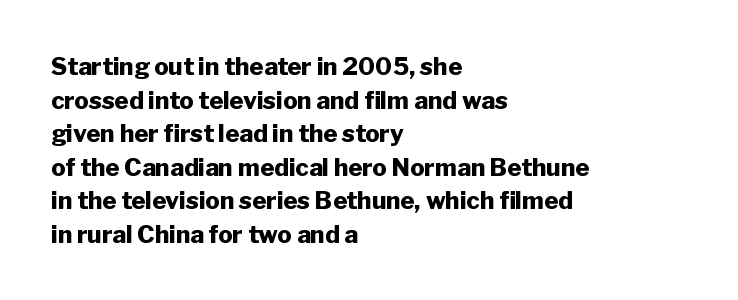
Any mark beneath the type? The region is blank. Regular leading. The face used here is rendered with its standard letterfit. These words are printed bold, with thick strokes throughout. Italic? Not at all — the glyphs are vertical. Left-aligned paragraph, ragged on the right.
